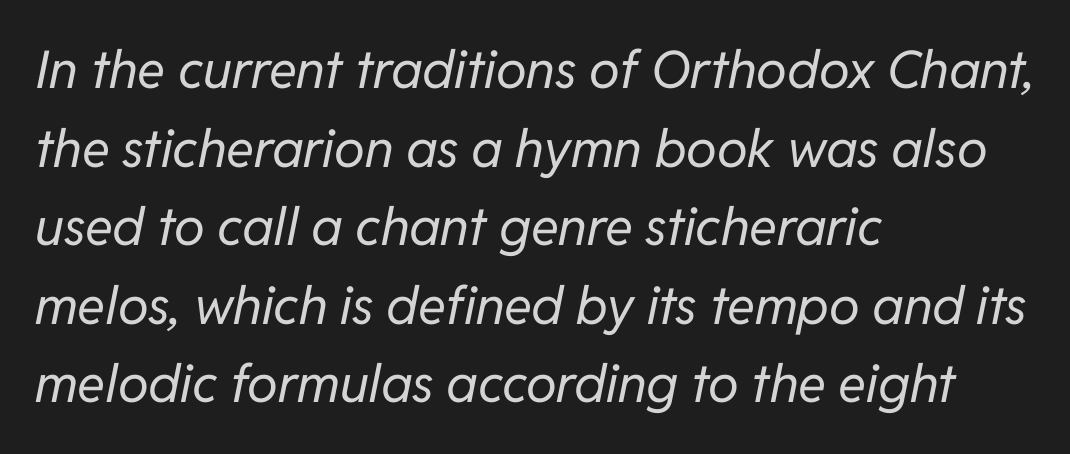
The image shows 52 px regular-weight type, italic (leaning right); set left-aligned, normal line spacing (1.51x), normal letter spacing, not underlined; low stroke contrast and a medium x-height.
